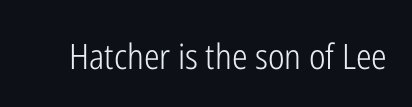
Q: Is the text bold? A: No.
Q: Is the text italic (slanted)? A: No, it is upright.
Q: Is the typeface a serif or a sans-serif typeface? A: Sans-serif.
Q: Is the text underlined? A: No.
Q: Is the spacing between letters normal or unusually wide? A: Normal.
Q: Width (condensed, normal, or wide)? A: Condensed.
Q: Stroke contrast? A: Low.
Q: x-height? A: Medium.
Q: Monospaced? A: No.
